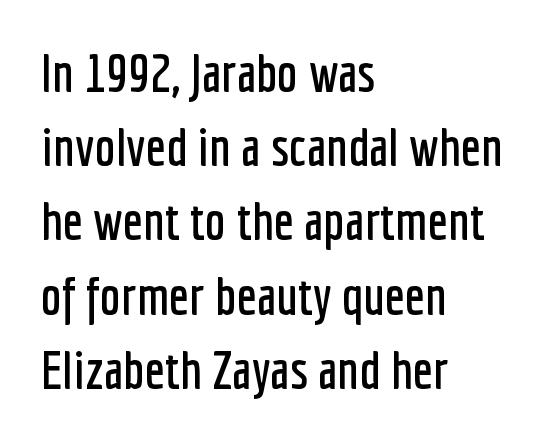
The image shows 53 px condensed sans-serif type, upright; set left-aligned, normal line spacing (1.4x), normal letter spacing, not underlined; low stroke contrast and a medium x-height.
